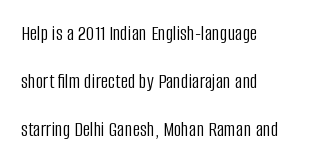
The image shows 21 px text type, upright; set left-aligned, loose line spacing (2.29x), normal letter spacing, not underlined.
